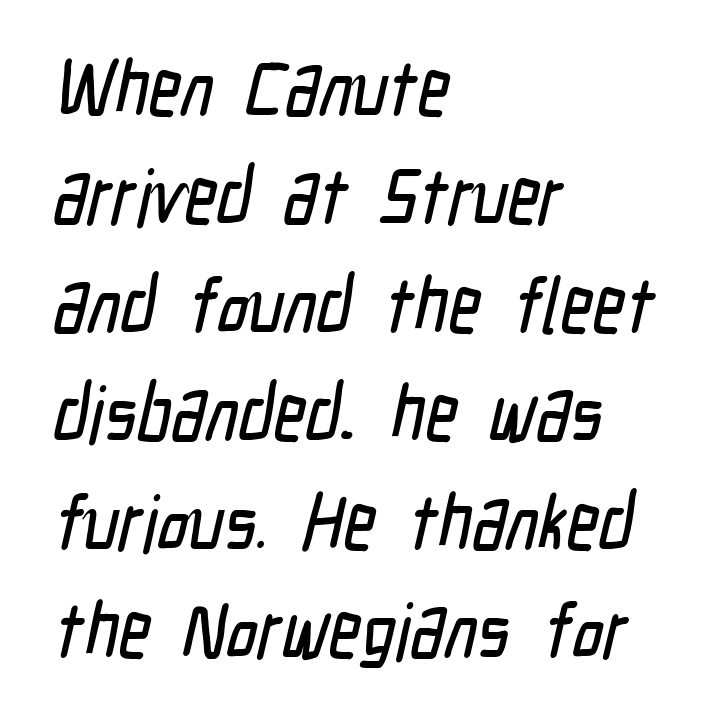
{"serif": "no", "width": "condensed", "stroke_contrast": "low", "x_height": "medium", "monospaced": "no", "underline": "no", "align": "left", "line_spacing": "normal", "line_spacing_ratio": 1.39, "letter_spacing": "normal", "letter_spacing_em": 0.0, "glyph_px": 78}
